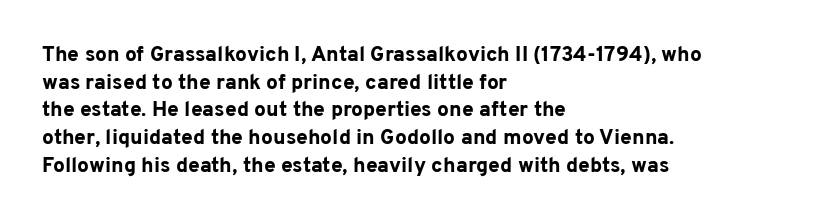
{"italic": "no", "bold": "yes", "underline": "no", "align": "left", "line_spacing": "normal", "line_spacing_ratio": 1.32, "letter_spacing": "normal", "letter_spacing_em": 0.0, "glyph_px": 21}
